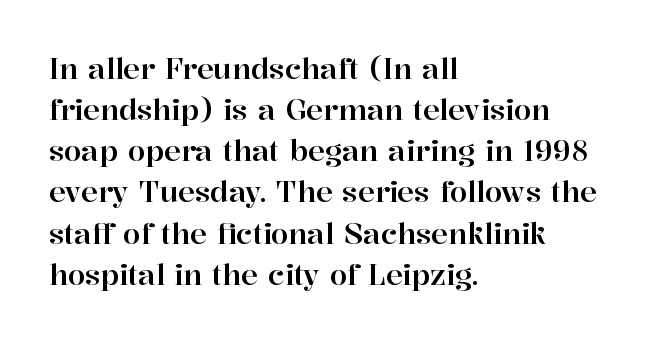
The gaps between neighbouring characters are ordinary and unremarkable. Horizontally, the lines are justified to the leading edge only. Think of a printed novel: that variable character pitch is what you see here. This block has exactly the height ordinary leading produces.
